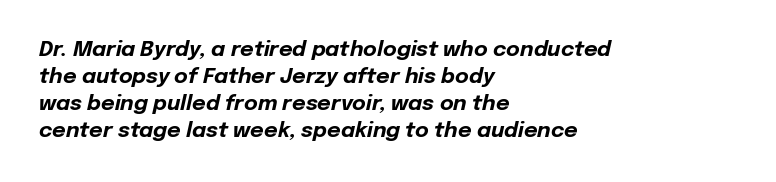
Q: Is the text bold? A: Yes.
Q: Is the text italic (slanted)? A: Yes, it leans right by about 12 degrees.
Q: Is the text underlined? A: No.
Q: How is the paragraph aligned? A: Left-aligned.
Q: Is the spacing between letters normal or unusually wide? A: Normal.
Q: Is the spacing between lines tight, normal or loose? A: Normal.
